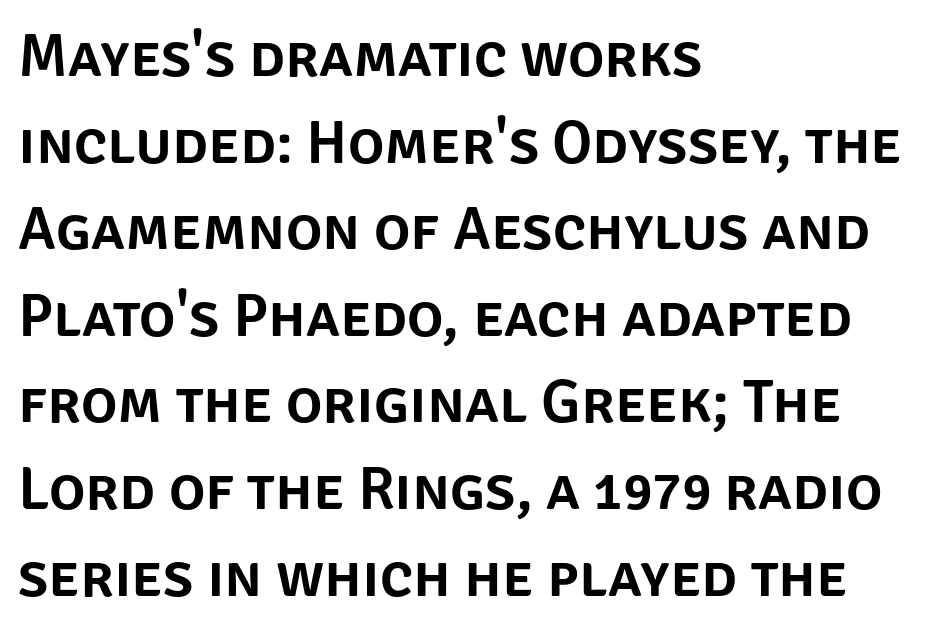
The image shows 61 px sans-serif type, upright; set left-aligned, normal line spacing (1.42x), normal letter spacing, not underlined; low stroke contrast and a large x-height.
